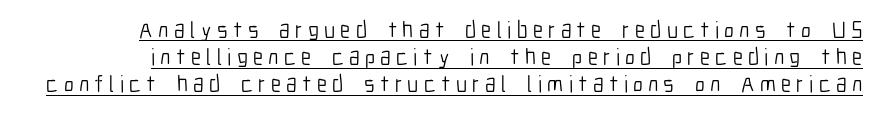
Q: Is the text bold? A: No.
Q: Is the text italic (slanted)? A: No, it is upright.
Q: Is the text underlined? A: Yes.
Q: Is the spacing between letters normal or unusually wide? A: Unusually wide.
